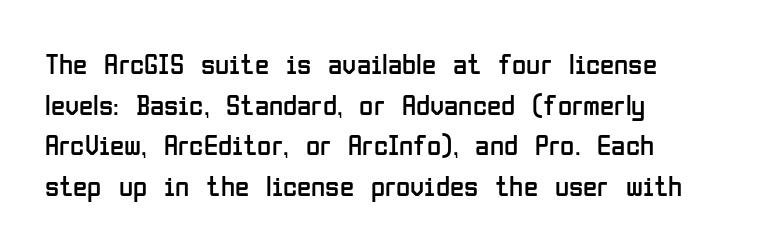
Q: Is the text bold? A: No.
Q: Is the text italic (slanted)? A: No, it is upright.
Q: Is the typeface a serif or a sans-serif typeface? A: Sans-serif.
Q: Is the text underlined? A: No.
Q: How is the paragraph aligned? A: Left-aligned.
Q: Is the spacing between letters normal or unusually wide? A: Normal.
Q: Is the spacing between lines tight, normal or loose? A: Normal.
Q: Width (condensed, normal, or wide)? A: Condensed.
Q: Stroke contrast? A: Low.
Q: x-height? A: Medium.
Q: Monospaced? A: No.
